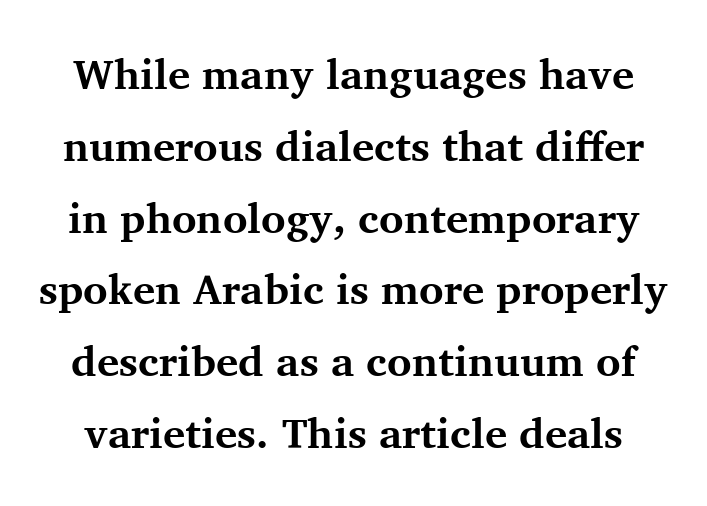
The image shows 42 px bold serif type, upright; set line spacing 1.71x, normal letter spacing, not underlined; medium stroke contrast and a medium x-height.
